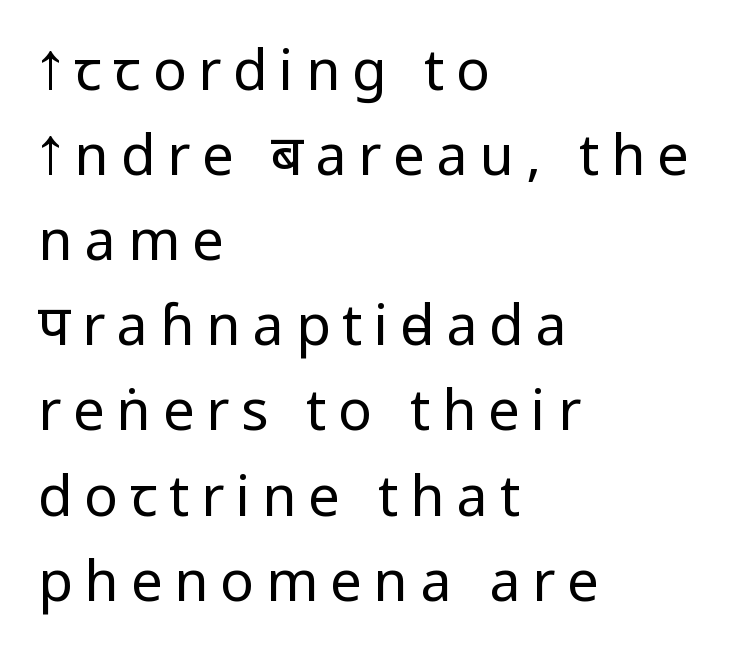
Q: Is the text bold? A: No.
Q: Is the text italic (slanted)? A: No, it is upright.
Q: Is the typeface a serif or a sans-serif typeface? A: Sans-serif.
Q: Is the text underlined? A: No.
Q: How is the paragraph aligned? A: Left-aligned.
Q: Is the spacing between letters normal or unusually wide? A: Unusually wide.
Q: Is the spacing between lines tight, normal or loose? A: Normal.
Q: Width (condensed, normal, or wide)? A: Condensed.
Q: Stroke contrast? A: Low.
Q: x-height? A: Large.
Q: Monospaced? A: No.
